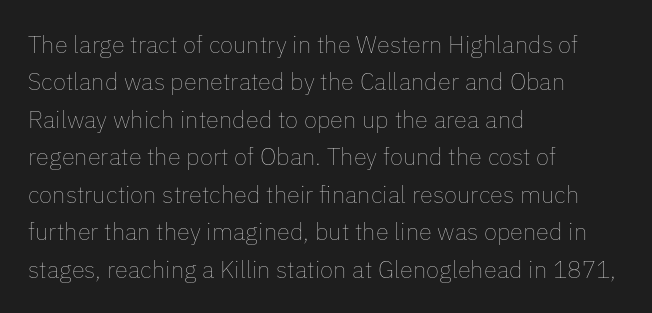
The image shows 24 px text type, upright; set left-aligned, normal line spacing (1.56x), normal letter spacing, not underlined.
